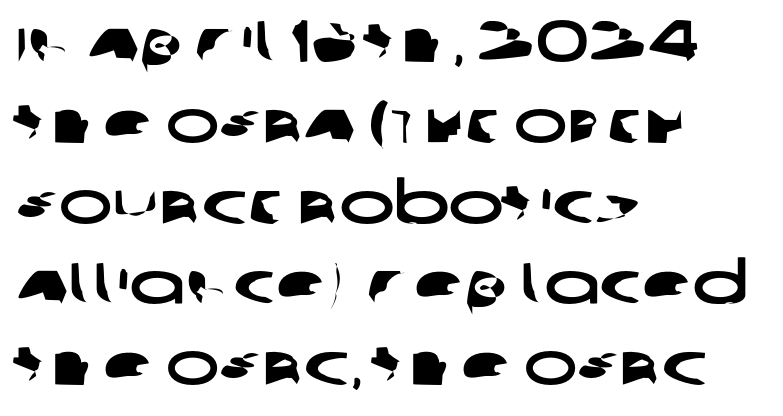
In CSS terms this would be text-align: left. Does the leading feel generous? No, just average. Nothing unusual about the tracking: characters are spaced as the font intends. Serifs: no, the terminals of the letterforms are clean. Nobody drew a line under any word here.
